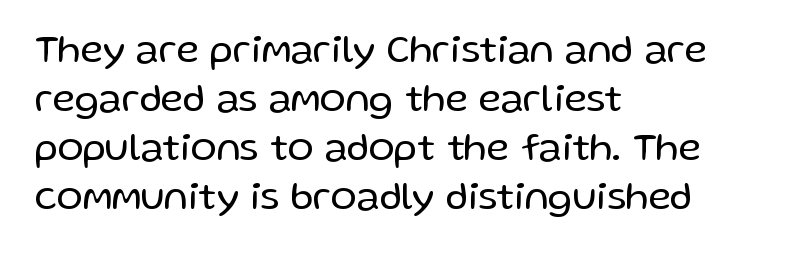
Q: Is the text bold? A: No.
Q: Is the text italic (slanted)? A: No, it is upright.
Q: Is the typeface a serif or a sans-serif typeface? A: Sans-serif.
Q: Is the text underlined? A: No.
Q: How is the paragraph aligned? A: Left-aligned.
Q: Is the spacing between letters normal or unusually wide? A: Normal.
Q: Is the spacing between lines tight, normal or loose? A: Normal.
Q: Width (condensed, normal, or wide)? A: Normal.
Q: Stroke contrast? A: Low.
Q: x-height? A: Medium.
Q: Monospaced? A: No.
